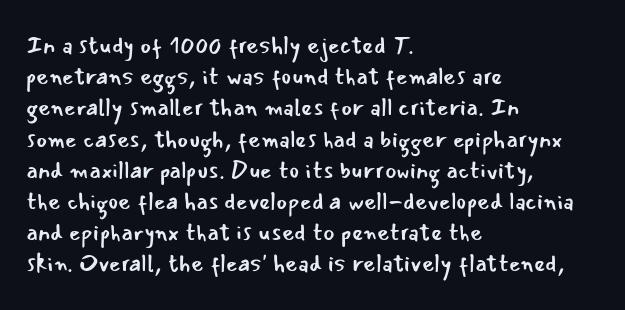
{"italic": "no", "bold": "no", "underline": "no", "align": "left", "line_spacing": "normal", "line_spacing_ratio": 1.3, "letter_spacing": "normal", "letter_spacing_em": 0.0, "glyph_px": 24}
